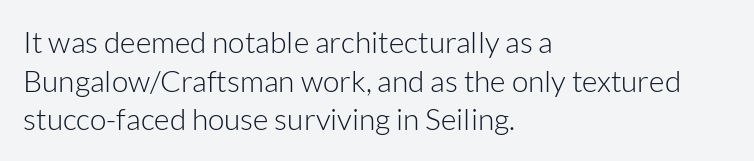
Q: Is the text bold? A: No.
Q: Is the text italic (slanted)? A: No, it is upright.
Q: Is the typeface a serif or a sans-serif typeface? A: Sans-serif.
Q: Is the text underlined? A: No.
Q: How is the paragraph aligned? A: Left-aligned.
Q: Is the spacing between letters normal or unusually wide? A: Normal.
Q: Is the spacing between lines tight, normal or loose? A: Normal.
Q: Width (condensed, normal, or wide)? A: Normal.
Q: Stroke contrast? A: Low.
Q: x-height? A: Medium.
Q: Monospaced? A: No.
